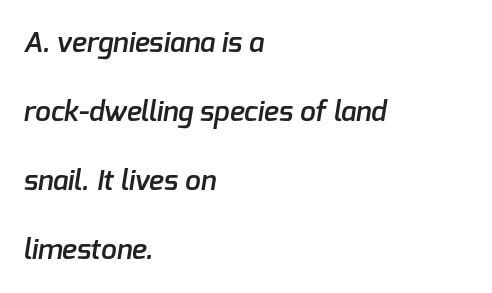
Q: Is the text bold? A: Semi-bold.
Q: Is the typeface a serif or a sans-serif typeface? A: Sans-serif.
Q: Is the text underlined? A: No.
Q: How is the paragraph aligned? A: Left-aligned.
Q: Is the spacing between letters normal or unusually wide? A: Normal.
Q: Is the spacing between lines tight, normal or loose? A: Loose.
Q: Width (condensed, normal, or wide)? A: Normal.
Q: Stroke contrast? A: Low.
Q: x-height? A: Medium.
Q: Monospaced? A: No.
